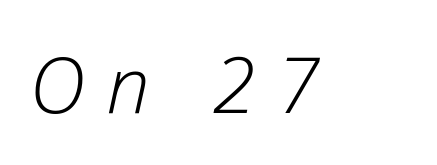
Check under the words: just untouched page. Between one letter and the next there's a generous, obvious gap. The passage shown is typed in a proportional face where columns would drift. Heft: none added — not bold. Slant detected: the letters are inclined.
